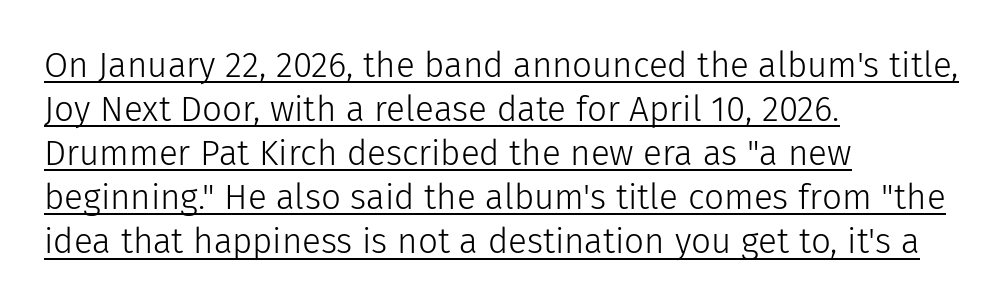
Type style note: lacks serifs. In terms of posture, this sample is upright. Glance below the letters and you will spot a drawn line. The face looks like a standard text weight, possibly lighter.
